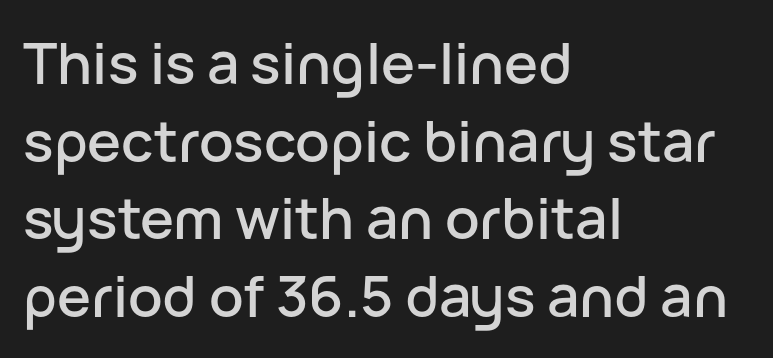
Q: Is the text italic (slanted)? A: No, it is upright.
Q: Is the typeface a serif or a sans-serif typeface? A: Sans-serif.
Q: Is the text underlined? A: No.
Q: How is the paragraph aligned? A: Left-aligned.
Q: Is the spacing between letters normal or unusually wide? A: Normal.
Q: Is the spacing between lines tight, normal or loose? A: Normal.
Q: Width (condensed, normal, or wide)? A: Normal.
Q: Stroke contrast? A: Low.
Q: x-height? A: Medium.
Q: Monospaced? A: No.
